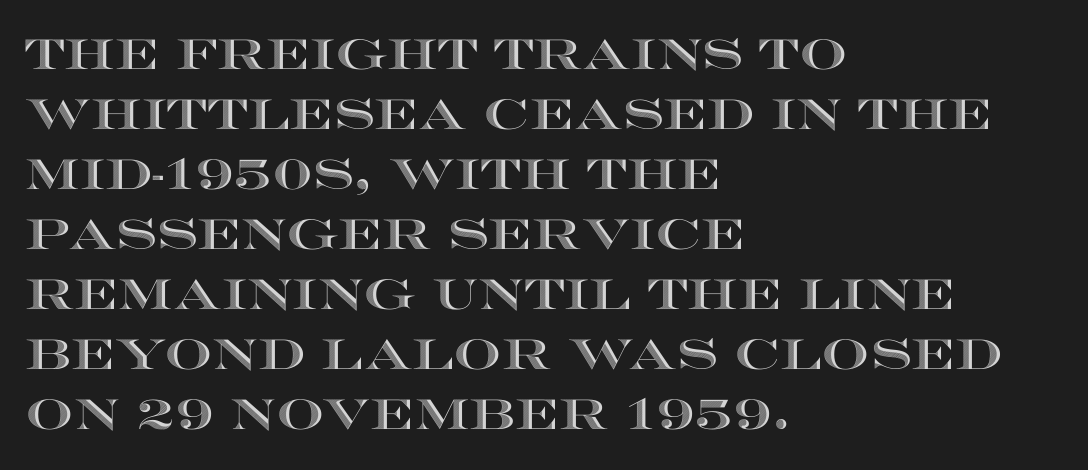
{"italic": "no", "width": "wide", "x_height": "large", "monospaced": "no", "underline": "no", "align": "left", "line_spacing": "normal", "line_spacing_ratio": 1.43, "letter_spacing": "normal", "letter_spacing_em": 0.0, "glyph_px": 42}
